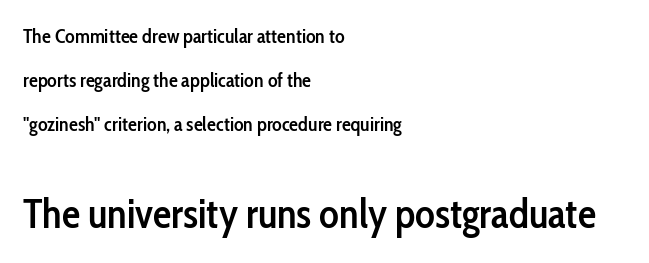
{"serif": "no", "italic": "no", "bold": "semi", "weight": "semibold", "width": "condensed", "stroke_contrast": "low", "x_height": "medium", "monospaced": "no", "underline": "no", "align": "left", "line_spacing": "loose", "line_spacing_ratio": 2.21, "letter_spacing": "normal", "letter_spacing_em": 0.0, "larger_block": "second", "size_ratio": 2.05, "glyph_px": 41}
